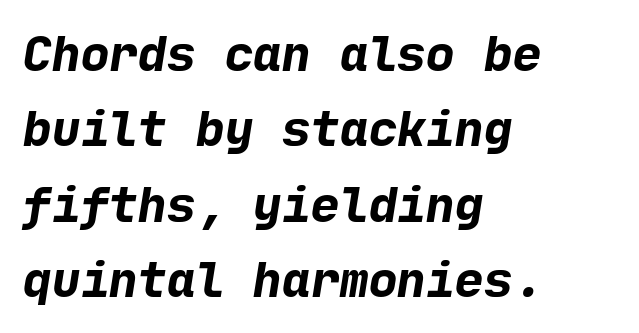
The image shows 48 px bold sans-serif type; set left-aligned, normal line spacing (1.57x), normal letter spacing, not underlined; low stroke contrast and a medium x-height.
